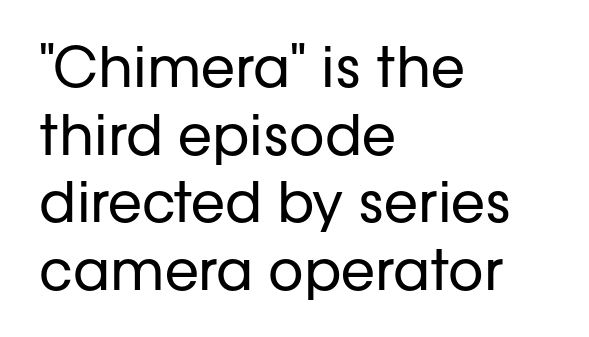
{"serif": "no", "italic": "no", "bold": "no", "weight": "regular", "width": "normal", "stroke_contrast": "low", "x_height": "medium", "monospaced": "no", "underline": "no", "align": "left", "line_spacing_ratio": 1.23, "letter_spacing": "normal", "letter_spacing_em": 0.0, "glyph_px": 55}
